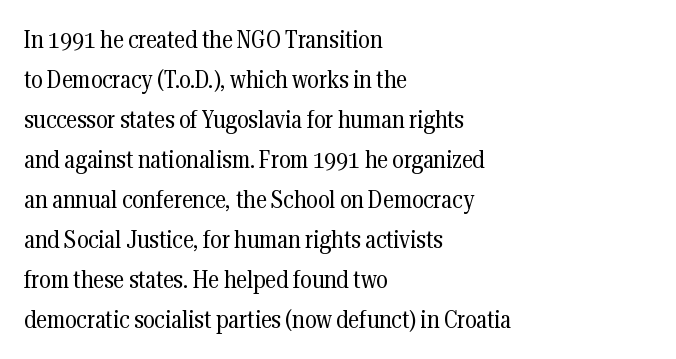
The area under the type is left untouched. A typesetter would mark this as roman, not italic. What's the leading like? Ordinary, nothing unusual. A typesetter would call this zero additional tracking. Which margin do the lines hug? The left one — the right edge is uneven. The cut favours lightness, reaching ordinary text weight at its darkest.
